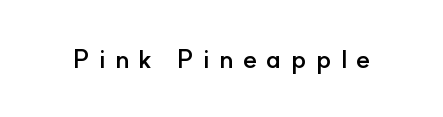
{"italic": "no", "bold": "yes", "underline": "no", "letter_spacing": "wide", "letter_spacing_em": 0.35, "glyph_px": 26}
